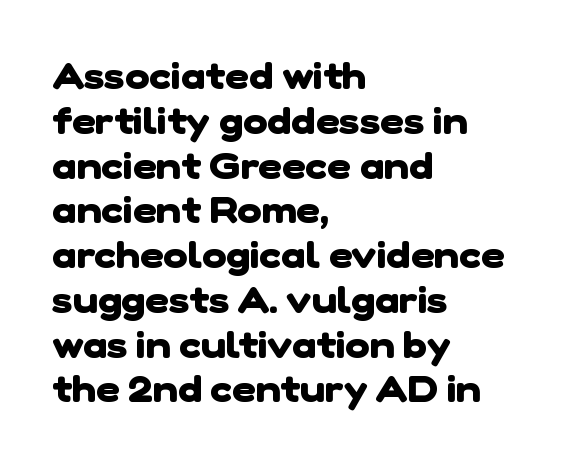
{"serif": "no", "bold": "yes", "weight": "heavy", "width": "normal", "stroke_contrast": "low", "x_height": "medium", "monospaced": "no", "underline": "no", "align": "left", "line_spacing_ratio": 1.21, "letter_spacing": "normal", "letter_spacing_em": 0.0, "glyph_px": 37}
